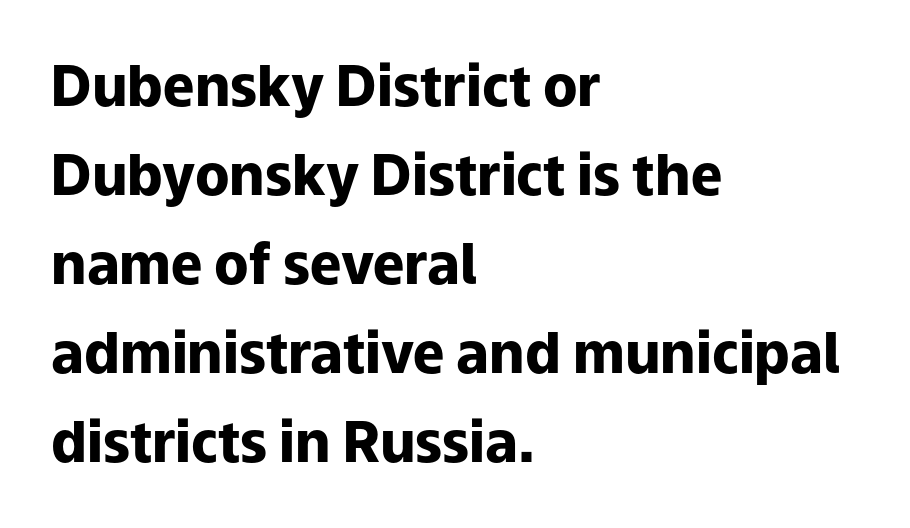
{"serif": "no", "italic": "no", "bold": "yes", "weight": "heavy", "width": "normal", "stroke_contrast": "low", "x_height": "medium", "monospaced": "no", "underline": "no", "align": "left", "line_spacing": "normal", "line_spacing_ratio": 1.59, "letter_spacing": "normal", "letter_spacing_em": 0.0, "glyph_px": 56}
